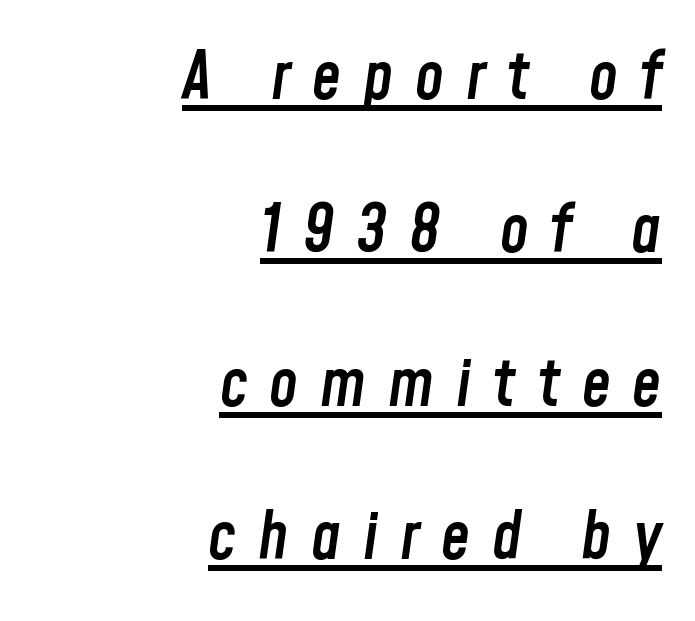
Letter spacing: wide. A semibold gives these letters moderate extra thickness, short of bold. A rule runs beneath these lines of type. Here the designer chose a conventional face with non-uniform glyph widths. Leading is clearly above the norm, producing a sparse column.
